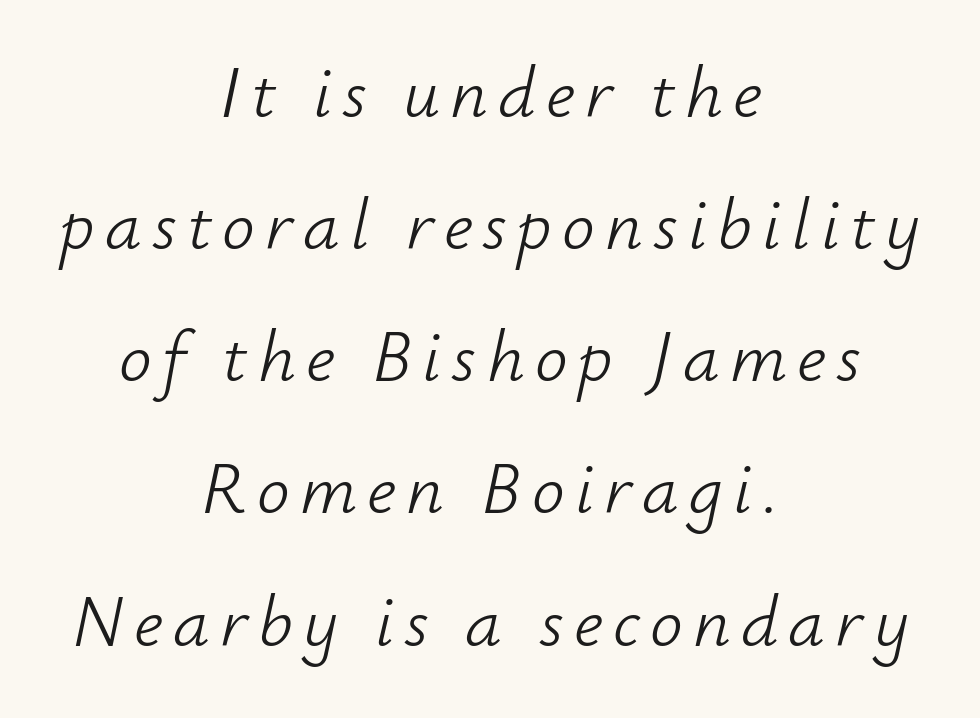
{"italic": "yes", "lean": "right", "slant_degrees": 12, "bold": "no", "weight": "light", "width": "normal", "stroke_contrast": "low", "x_height": "small", "monospaced": "no", "underline": "no", "align": "center", "line_spacing_ratio": 1.81, "glyph_px": 73}
